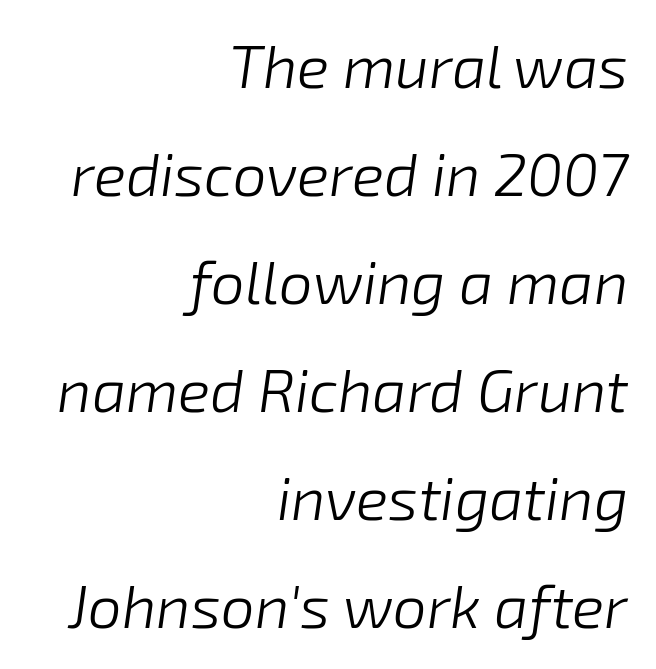
The image shows 60 px light type, italic (leaning right); set right-aligned, line spacing 1.8x, normal letter spacing, not underlined; low stroke contrast and a medium x-height.
